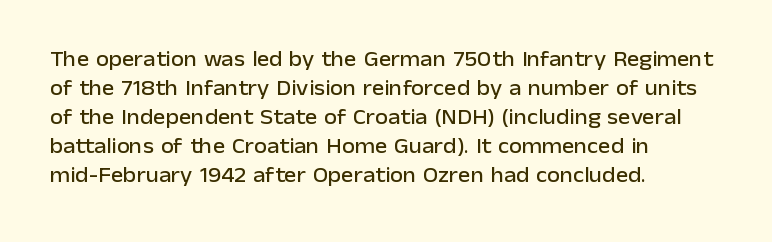
Q: Is the text italic (slanted)? A: No, it is upright.
Q: Is the text underlined? A: No.
Q: How is the paragraph aligned? A: Left-aligned.
Q: Is the spacing between letters normal or unusually wide? A: Normal.
Q: Is the spacing between lines tight, normal or loose? A: Normal.
